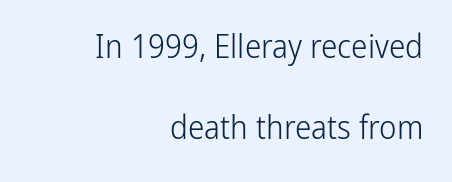
Are there feet on the stems? There aren't — it's a sans. Compared with typical paragraphs, the rows here are farther apart. Each letter keeps its own natural width here, so spacing adapts to shape. The font's upright variant was chosen for this text. The passage shown is not underscored anywhere.
